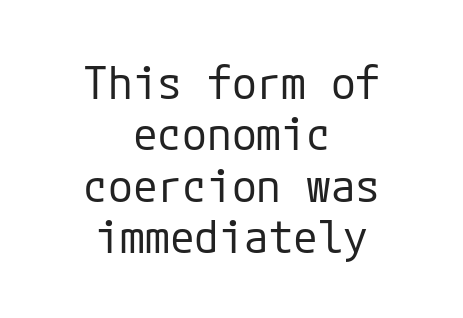
The image shows 45 px regular-weight sans-serif type, upright; set centered, tight line spacing (1.14x), normal letter spacing, not underlined; low stroke contrast and a medium x-height.
